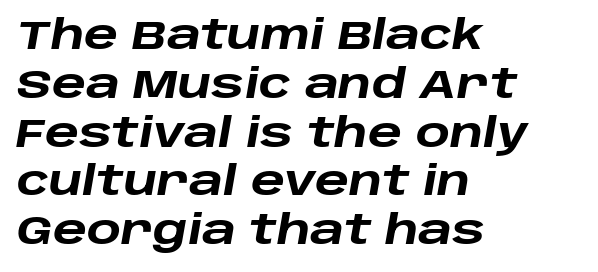
The image shows 40 px heavy, wide type, italic (leaning right); set left-aligned, line spacing 1.22x, normal letter spacing, not underlined; low stroke contrast and a large x-height.
